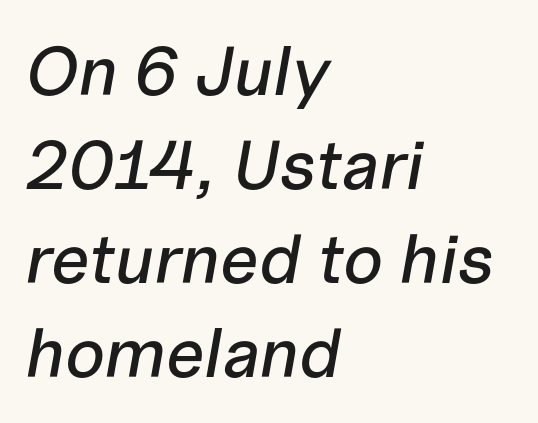
The image shows 69 px text type, italic (leaning right); set left-aligned, normal line spacing (1.36x), normal letter spacing, not underlined; low stroke contrast and a medium x-height.
